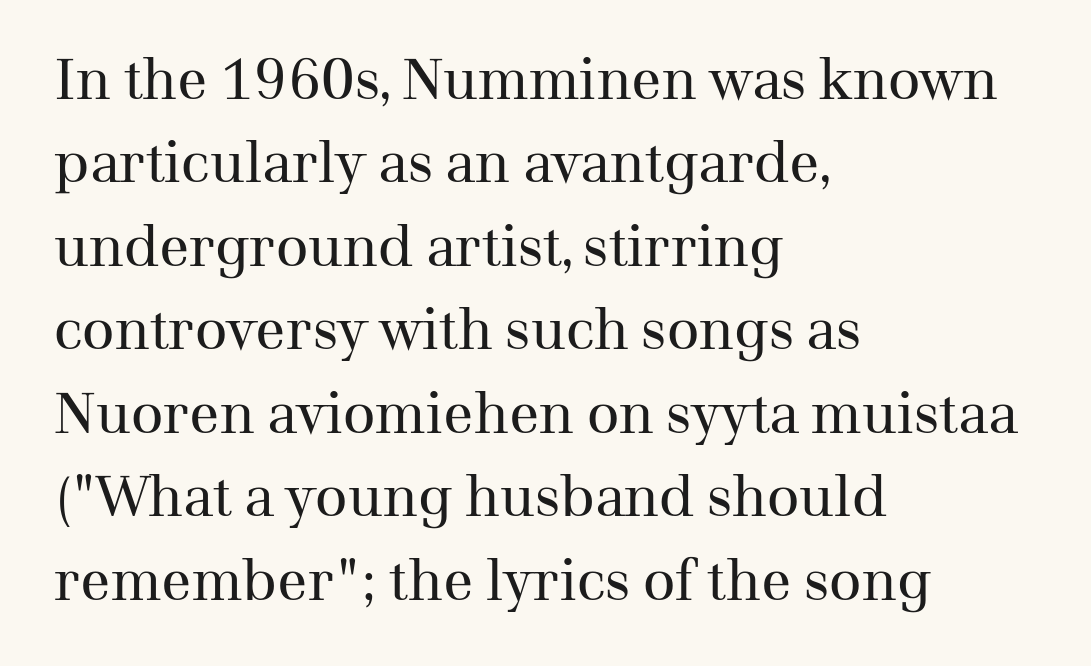
Varying glyph widths throughout — classic text-font behaviour. The tracking reads as untouched default to a designer's eye. Caption: face not bold, strokes unweighted. The designer left line spacing at the default.
